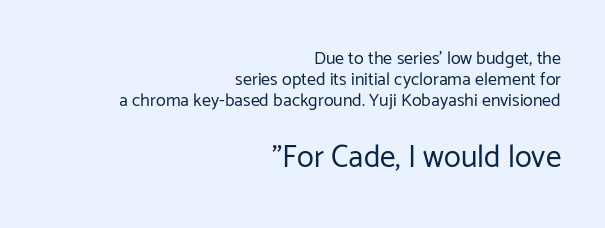
Q: Is the text bold? A: No.
Q: Is the text italic (slanted)? A: No, it is upright.
Q: Is the typeface a serif or a sans-serif typeface? A: Sans-serif.
Q: Is the text underlined? A: No.
Q: How is the paragraph aligned? A: Right-aligned.
Q: Is the spacing between letters normal or unusually wide? A: Normal.
Q: Which block of text is set in a larger size, the first (top) or the second (bottom)? A: The second (bottom) one.
Q: Width (condensed, normal, or wide)? A: Normal.
Q: Stroke contrast? A: Low.
Q: x-height? A: Medium.
Q: Monospaced? A: No.
